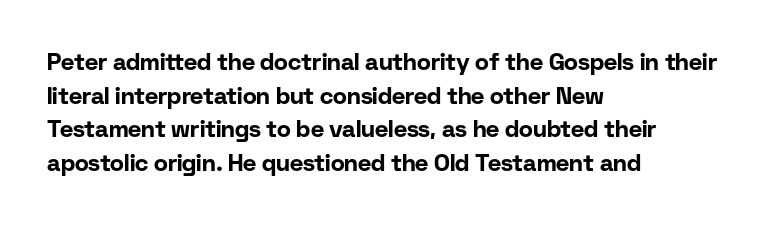
{"italic": "no", "bold": "yes", "underline": "no", "align": "left", "line_spacing": "normal", "line_spacing_ratio": 1.46, "letter_spacing": "normal", "letter_spacing_em": 0.0, "glyph_px": 23}
